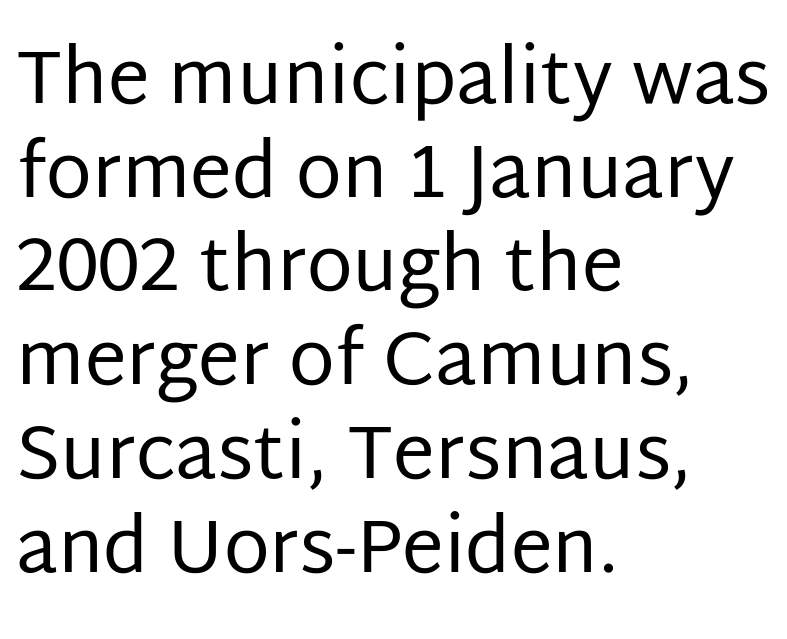
{"serif": "no", "italic": "no", "bold": "no", "weight": "regular", "width": "normal", "stroke_contrast": "low", "x_height": "large", "monospaced": "no", "underline": "no", "align": "left", "line_spacing": "normal", "line_spacing_ratio": 1.25, "letter_spacing": "normal", "letter_spacing_em": 0.0, "glyph_px": 75}
